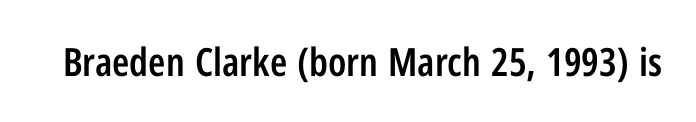
{"serif": "no", "italic": "no", "bold": "semi", "weight": "semibold", "width": "condensed", "stroke_contrast": "low", "x_height": "medium", "monospaced": "no", "underline": "no", "letter_spacing": "normal", "letter_spacing_em": 0.0, "glyph_px": 39}
